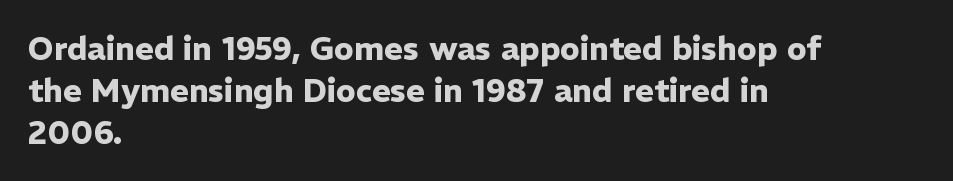
{"serif": "no", "italic": "no", "bold": "yes", "weight": "heavy", "width": "normal", "stroke_contrast": "low", "x_height": "medium", "monospaced": "no", "underline": "no", "align": "left", "line_spacing": "normal", "line_spacing_ratio": 1.31, "letter_spacing": "normal", "letter_spacing_em": 0.0, "glyph_px": 32}
